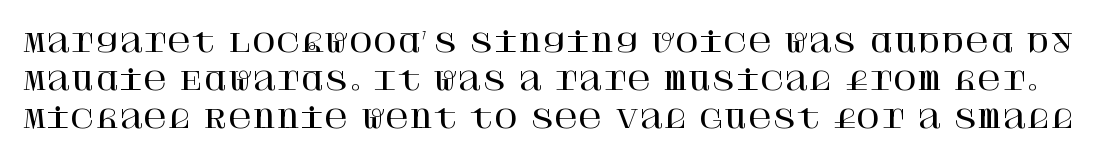
Q: Is the text italic (slanted)? A: No, it is upright.
Q: Is the text underlined? A: No.
Q: Is the spacing between letters normal or unusually wide? A: Normal.
Q: Is the spacing between lines tight, normal or loose? A: Normal.
